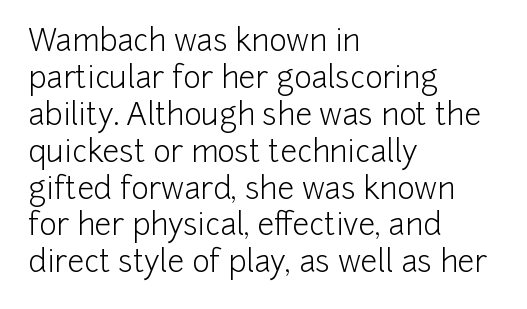
The image shows 30 px light sans-serif type, upright; set left-aligned, line spacing 1.23x, normal letter spacing, not underlined; low stroke contrast and a medium x-height.
